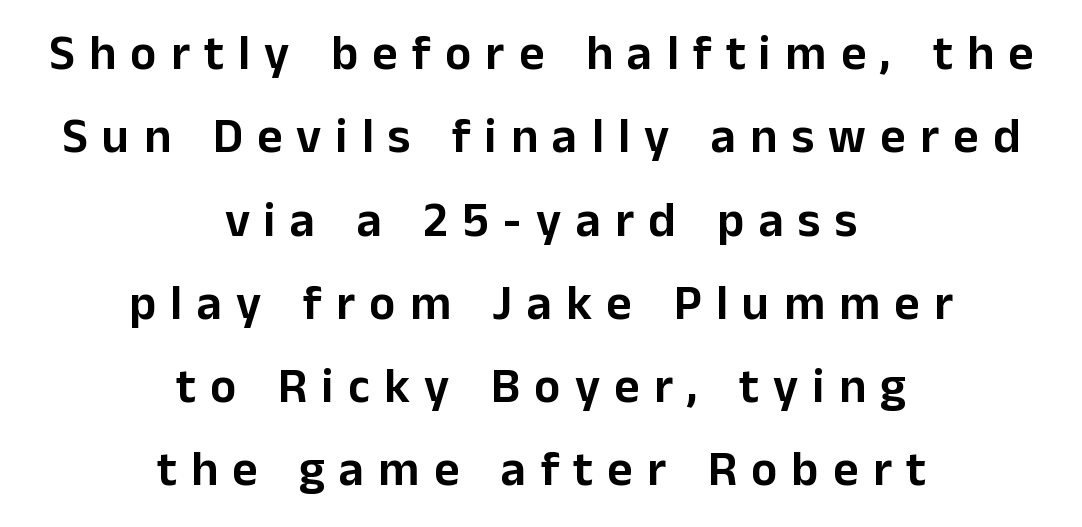
{"serif": "no", "italic": "no", "width": "normal", "stroke_contrast": "low", "x_height": "medium", "monospaced": "no", "underline": "no", "align": "center", "line_spacing": "normal", "line_spacing_ratio": 1.7, "letter_spacing": "wide", "letter_spacing_em": 0.29, "glyph_px": 49}
